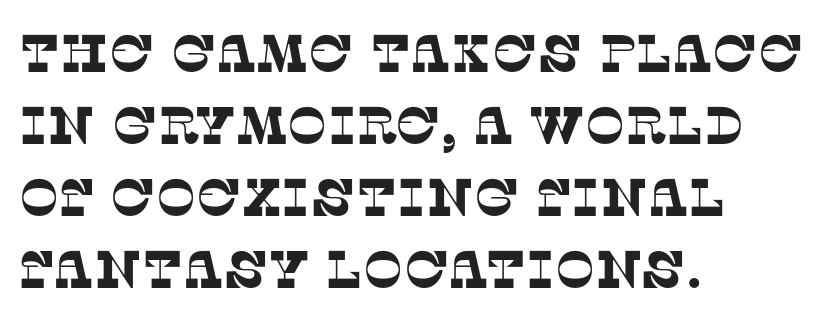
Every row of glyphs begins at an identical x-position on the left. This rendering employs a face with finishing strokes, i.e., a serif. Descenders are the only things crossing below the line. Between one letter and the next there's only the usual sliver of space.
